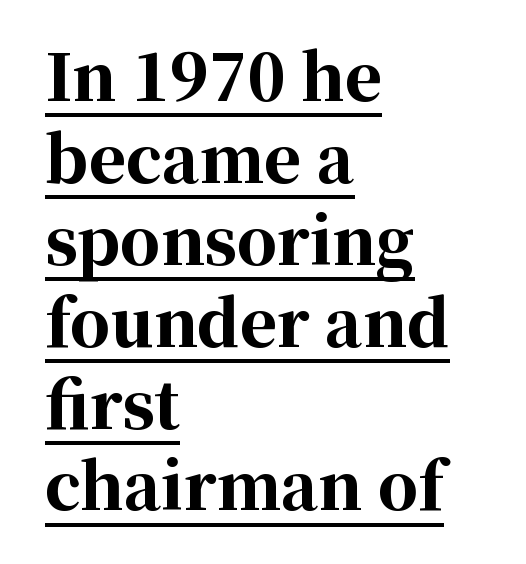
These lines sit exactly where default settings would place them. These words are printed bold, with thick strokes throughout. What decoration does the sample have? An underline. Each line starts at the same left margin while the right side varies. The letters sit at their default tracking, neither squeezed nor spread.
